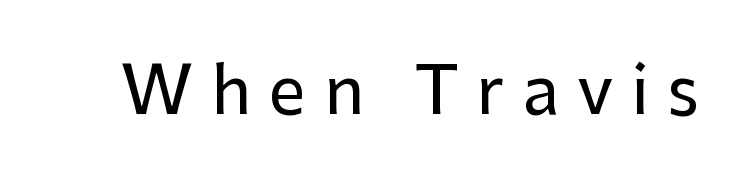
You could not count columns in this text — the font is proportionally spaced. In terms of letterform style, serifs are entirely absent. Honestly, there is no underline to notice here at all. Tracking value appears strongly positive — letters spread wide. Is there any slant? The stems are plumb.
